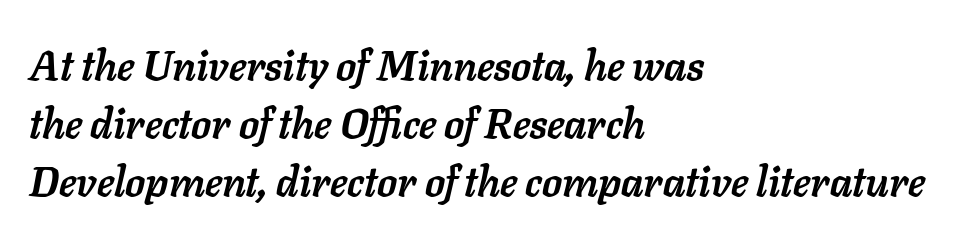
Q: Is the text bold? A: Yes.
Q: Is the text italic (slanted)? A: Yes, it leans right by about 11 degrees.
Q: Is the text underlined? A: No.
Q: How is the paragraph aligned? A: Left-aligned.
Q: Is the spacing between letters normal or unusually wide? A: Normal.
Q: Is the spacing between lines tight, normal or loose? A: Normal.
Q: Width (condensed, normal, or wide)? A: Normal.
Q: Stroke contrast? A: Low.
Q: x-height? A: Medium.
Q: Monospaced? A: No.
